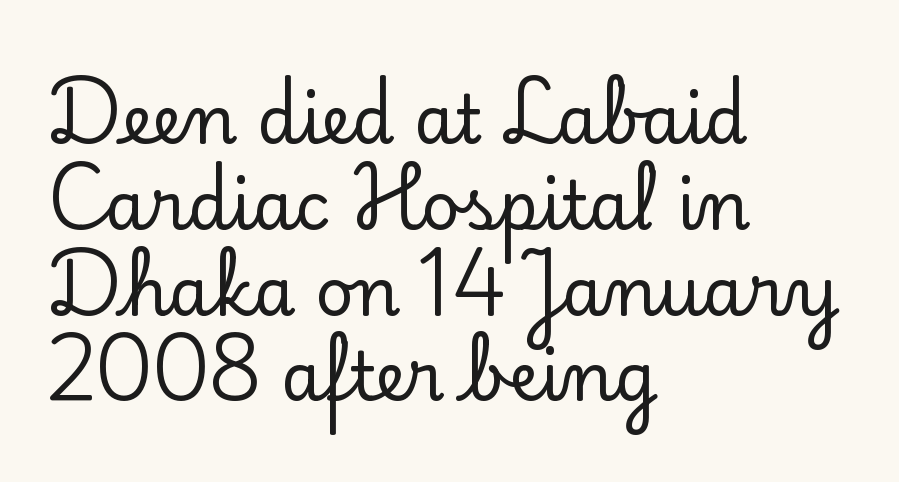
Designer's note — italics off, roman on. Compared with a centered layout, this one pins lines to the left instead. Plain, unruled lines of type. Students, observe: this is what conventionally led text looks like.
